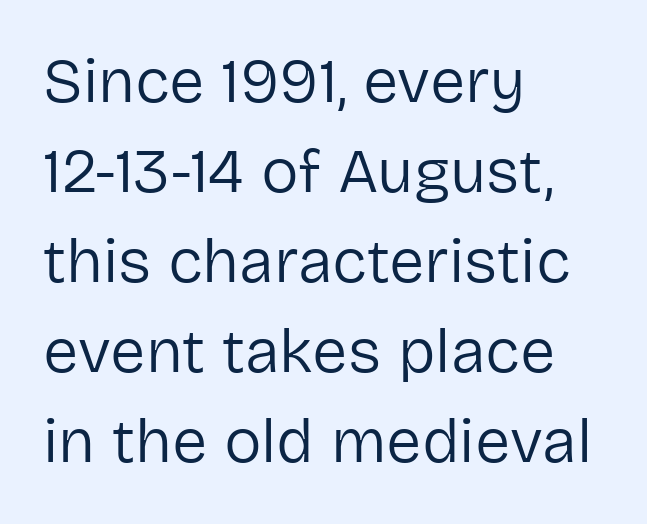
The image shows 63 px regular-weight sans-serif type, upright; set left-aligned, normal line spacing (1.43x), normal letter spacing, not underlined; low stroke contrast and a medium x-height.
